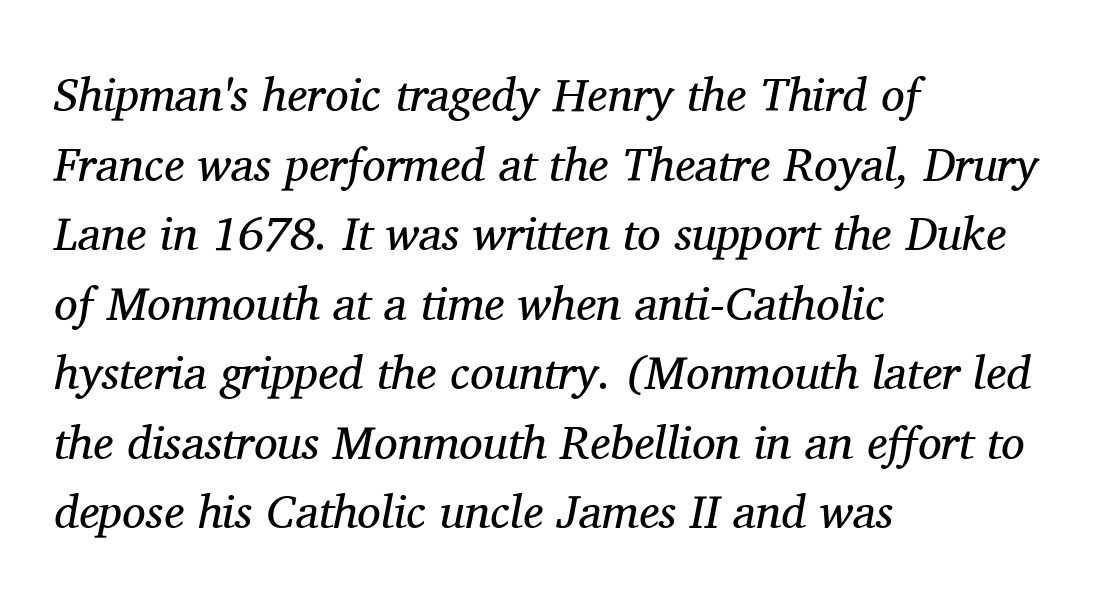
{"serif": "yes", "italic": "yes", "lean": "right", "slant_degrees": 11, "bold": "no", "weight": "regular", "width": "normal", "stroke_contrast": "medium", "x_height": "medium", "monospaced": "no", "underline": "no", "align": "left", "line_spacing": "normal", "line_spacing_ratio": 1.48, "letter_spacing": "normal", "letter_spacing_em": 0.0, "glyph_px": 47}
